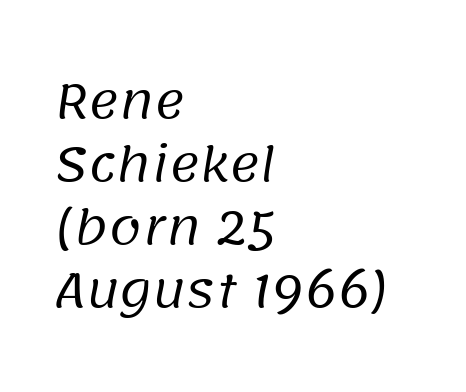
{"serif": "no", "bold": "no", "weight": "regular", "width": "normal", "stroke_contrast": "low", "x_height": "large", "monospaced": "no", "underline": "no", "align": "left", "line_spacing": "normal", "line_spacing_ratio": 1.34, "letter_spacing": "normal", "letter_spacing_em": 0.0, "glyph_px": 47}
